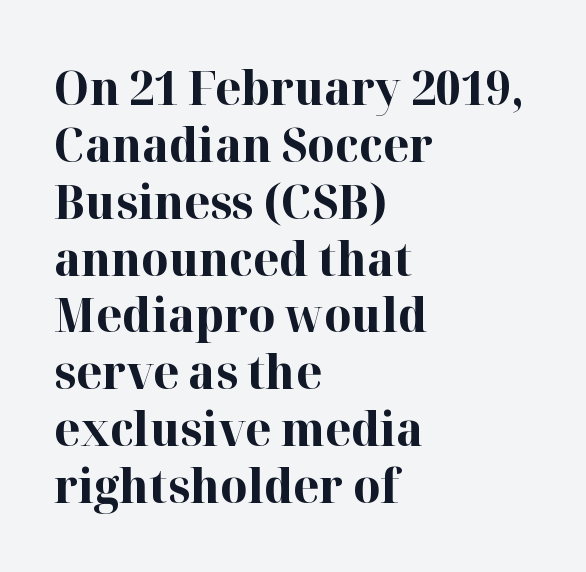
{"serif": "yes", "italic": "no", "bold": "yes", "weight": "bold", "width": "normal", "stroke_contrast": "high", "x_height": "medium", "monospaced": "no", "underline": "no", "align": "left", "line_spacing_ratio": 1.21, "letter_spacing": "normal", "letter_spacing_em": 0.0, "glyph_px": 47}
